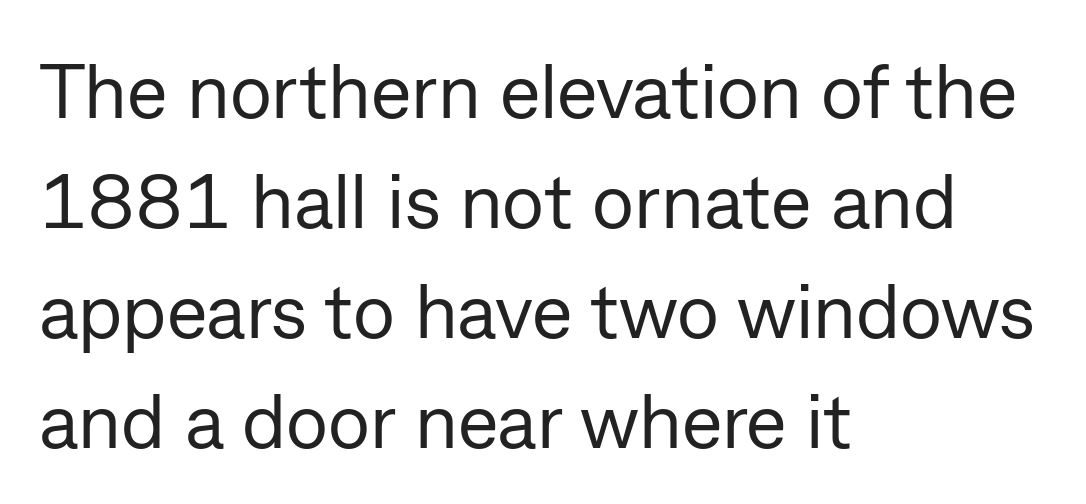
Q: Is the text bold? A: No.
Q: Is the text italic (slanted)? A: No, it is upright.
Q: Is the typeface a serif or a sans-serif typeface? A: Sans-serif.
Q: Is the text underlined? A: No.
Q: How is the paragraph aligned? A: Left-aligned.
Q: Is the spacing between letters normal or unusually wide? A: Normal.
Q: Is the spacing between lines tight, normal or loose? A: Normal.
Q: Width (condensed, normal, or wide)? A: Normal.
Q: Stroke contrast? A: Low.
Q: x-height? A: Medium.
Q: Monospaced? A: No.
